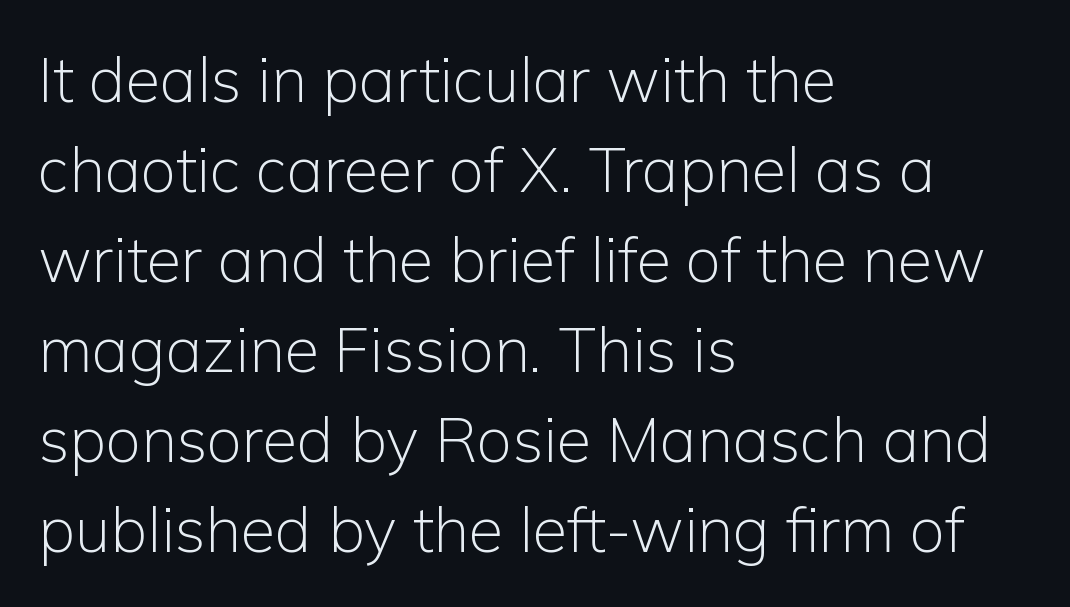
These glyphs show unthickened strokes, regular width or finer. Looks like regular typesetting: each glyph gets only the width it needs. The letters carry no serifs — their stems end cleanly without finishing strokes. Honestly, the row spacing looks completely unremarkable. Italic? Not at all — the glyphs are vertical. The paragraph shown leans on its left margin.
